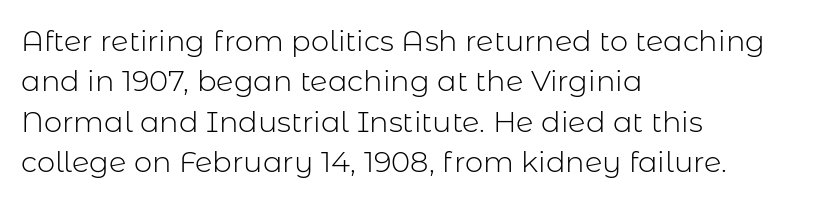
The image shows 29 px light sans-serif type, upright; set left-aligned, normal line spacing (1.39x), normal letter spacing, not underlined; low stroke contrast and a medium x-height.
